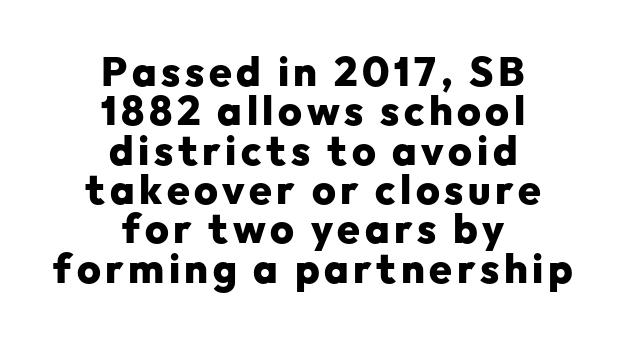
The image shows 41 px heavy sans-serif type, upright; set centered, tight line spacing (0.96x), not underlined; low stroke contrast and a medium x-height.
